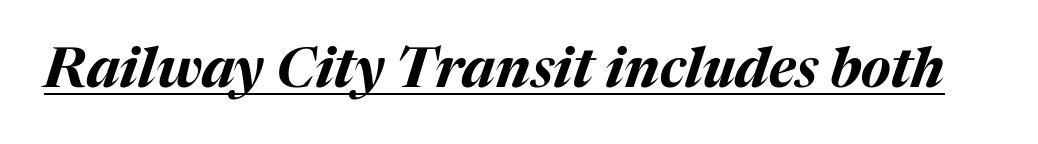
The image shows 55 px bold type, italic (leaning right); set normal letter spacing, underlined; medium stroke contrast and a medium x-height.
